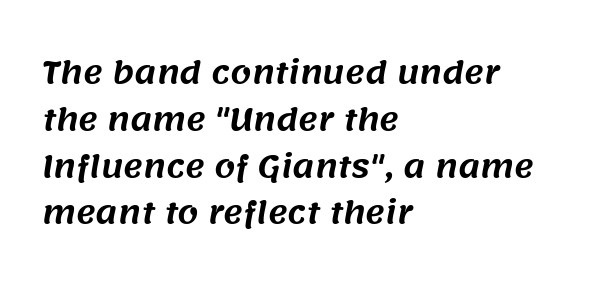
{"serif": "no", "width": "normal", "stroke_contrast": "medium", "x_height": "large", "monospaced": "no", "underline": "no", "align": "left", "line_spacing": "normal", "line_spacing_ratio": 1.56, "letter_spacing": "normal", "letter_spacing_em": 0.0, "glyph_px": 30}
